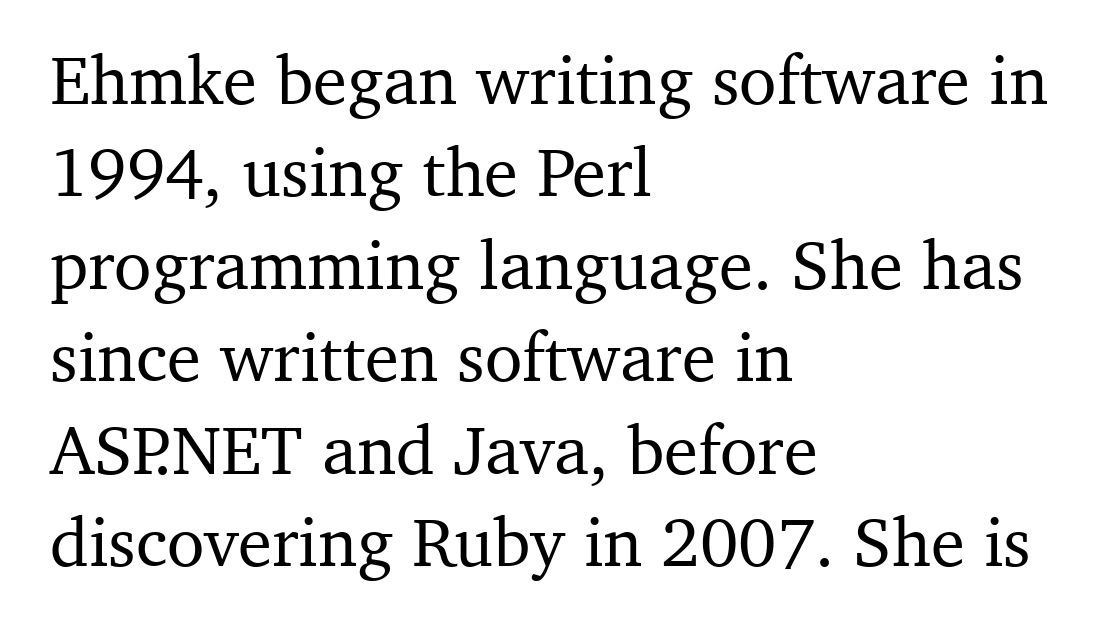
{"serif": "yes", "italic": "no", "width": "normal", "stroke_contrast": "medium", "x_height": "medium", "monospaced": "no", "underline": "no", "align": "left", "line_spacing": "normal", "line_spacing_ratio": 1.34, "letter_spacing": "normal", "letter_spacing_em": 0.0, "glyph_px": 69}
